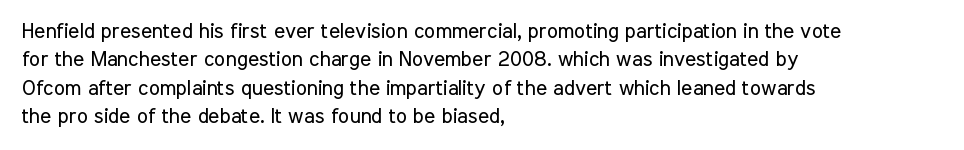
Evenly set lines give the paragraph a standard silhouette. Students, note that the glyphs here touch the page at normal intervals. In terms of posture, this sample is upright. Typeset ragged right — the left edge is the straight one.
